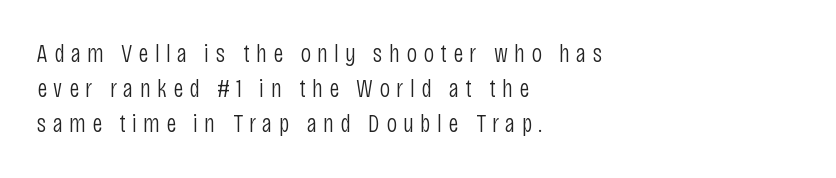
{"italic": "no", "bold": "no", "underline": "no", "align": "left", "line_spacing": "normal", "line_spacing_ratio": 1.35, "letter_spacing": "wide", "letter_spacing_em": 0.24, "glyph_px": 26}
